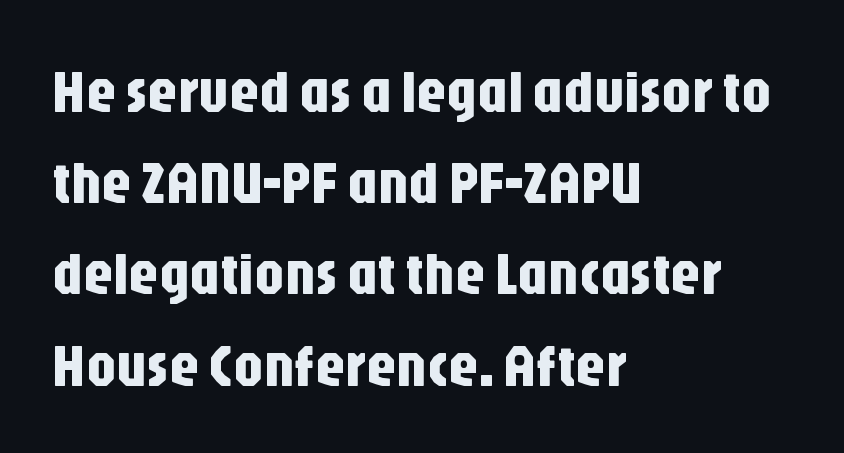
{"serif": "no", "italic": "no", "width": "condensed", "stroke_contrast": "low", "x_height": "large", "monospaced": "no", "underline": "no", "align": "left", "line_spacing": "normal", "line_spacing_ratio": 1.52, "letter_spacing": "normal", "letter_spacing_em": 0.0, "glyph_px": 60}
